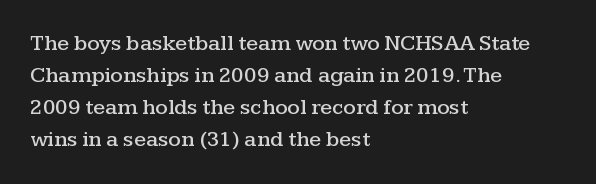
These lines were composed using upright roman letters. If you drew a ruler down the left edge, every line would touch it. In terms of leading, this rendering sits right in the middle. These lines keep a tight, regular rhythm from letter to letter. The glyphs are unaccompanied by any horizontal stroke below them.
